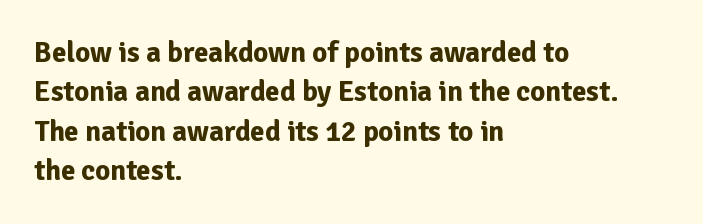
The image shows 29 px bold sans-serif type, upright; set left-aligned, normal line spacing (1.36x), normal letter spacing, not underlined; low stroke contrast and a medium x-height.
